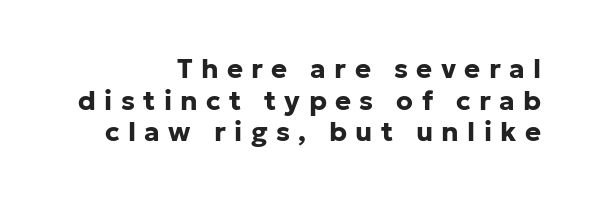
{"italic": "no", "bold": "yes", "underline": "no", "align": "right", "line_spacing_ratio": 1.17, "letter_spacing": "wide", "letter_spacing_em": 0.31, "glyph_px": 27}
